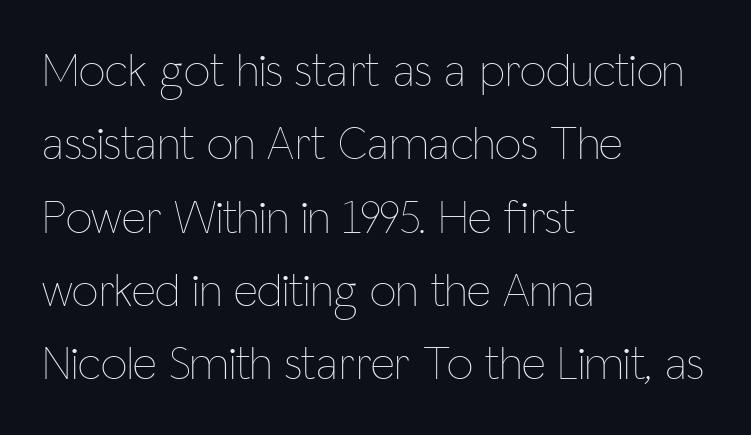
Q: Is the text bold? A: No.
Q: Is the text italic (slanted)? A: No, it is upright.
Q: Is the text underlined? A: No.
Q: How is the paragraph aligned? A: Left-aligned.
Q: Is the spacing between letters normal or unusually wide? A: Normal.
Q: Is the spacing between lines tight, normal or loose? A: Normal.
Q: Width (condensed, normal, or wide)? A: Condensed.
Q: Stroke contrast? A: Low.
Q: x-height? A: Medium.
Q: Monospaced? A: No.
